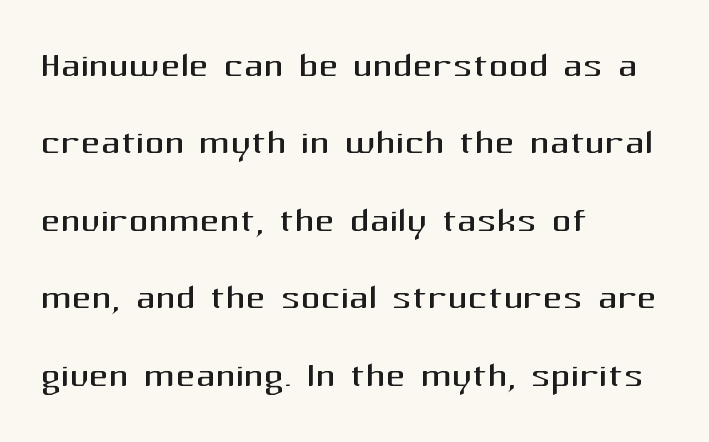
The image shows 49 px regular-weight sans-serif type, upright; set left-aligned, normal line spacing (1.58x), normal letter spacing, not underlined; medium stroke contrast and a medium x-height.
